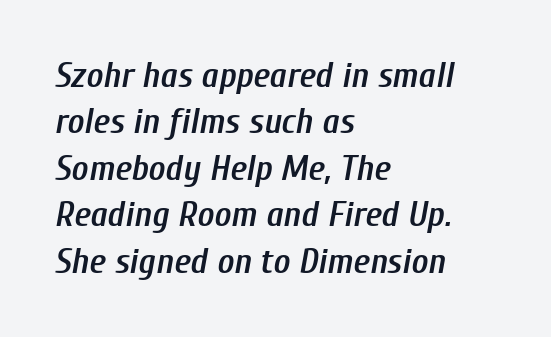
{"italic": "yes", "lean": "right", "slant_degrees": 10, "bold": "semi", "weight": "semibold", "width": "condensed", "stroke_contrast": "low", "x_height": "medium", "monospaced": "no", "underline": "no", "align": "left", "line_spacing": "normal", "line_spacing_ratio": 1.29, "letter_spacing": "normal", "letter_spacing_em": 0.0, "glyph_px": 36}
